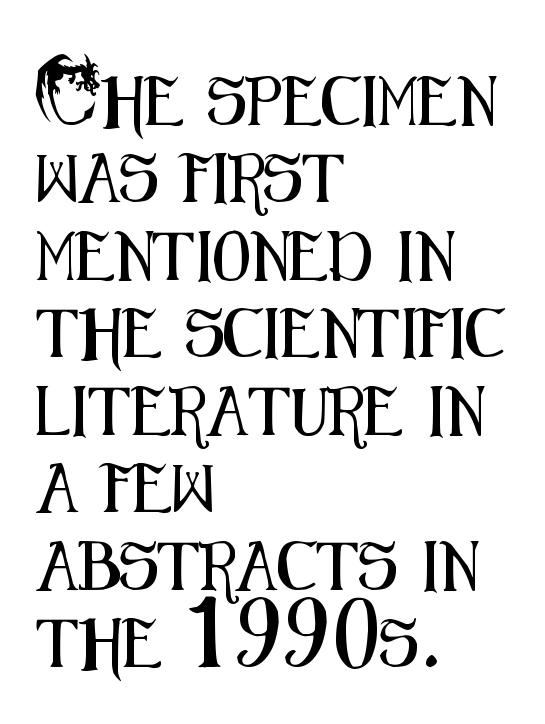
{"serif": "no", "italic": "no", "width": "condensed", "stroke_contrast": "medium", "x_height": "small", "monospaced": "no", "underline": "no", "align": "left", "line_spacing": "normal", "line_spacing_ratio": 1.58, "letter_spacing": "normal", "letter_spacing_em": 0.0, "glyph_px": 49}
